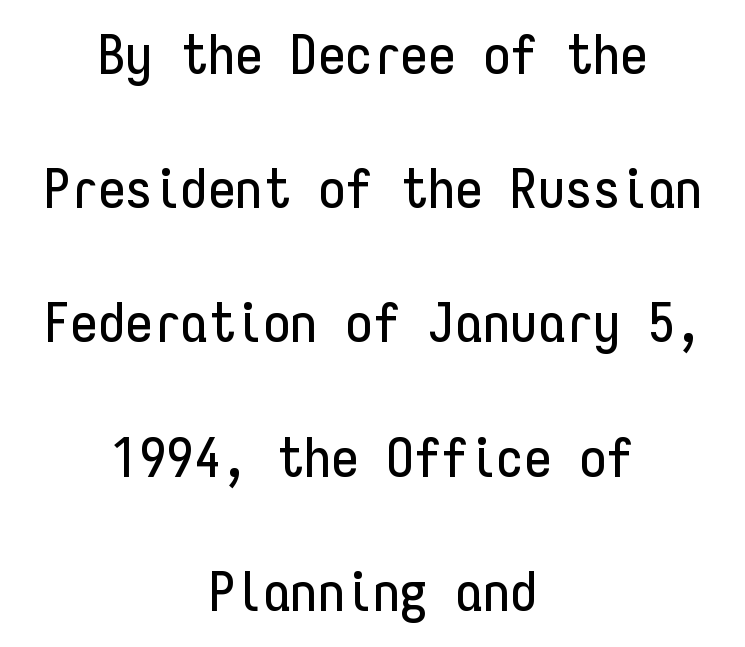
{"serif": "no", "italic": "no", "width": "condensed", "stroke_contrast": "low", "x_height": "medium", "monospaced": "yes", "underline": "no", "align": "center", "line_spacing": "loose", "line_spacing_ratio": 2.44, "letter_spacing": "normal", "letter_spacing_em": 0.0, "glyph_px": 55}
